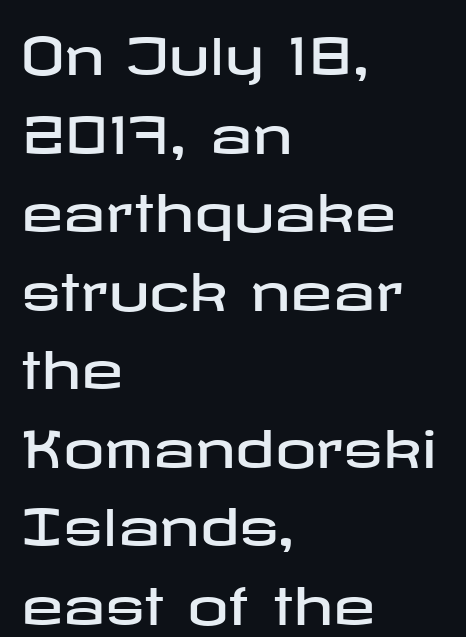
The image shows 51 px wide sans-serif type, upright; set left-aligned, normal line spacing (1.54x), normal letter spacing, not underlined; low stroke contrast and a medium x-height.
